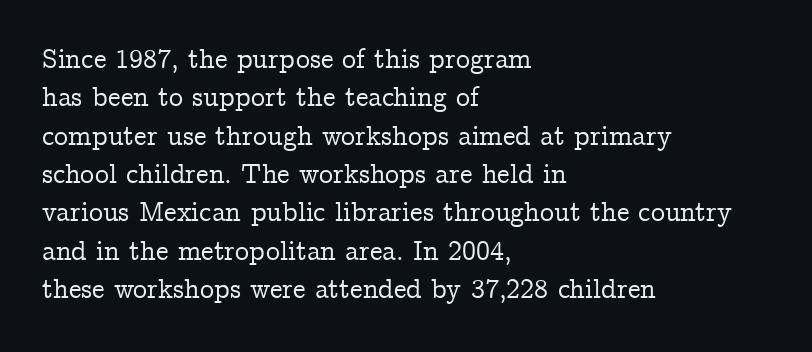
Is there much room between lines? A standard amount, neither cramped nor airy. Looks like regular typesetting: each glyph gets only the width it needs. Is this a sans? No — the strokes have serifs. Inter-character spacing is left at the font's built-in metrics. The area under the type is left untouched. Line starts are locked; line ends wander.
